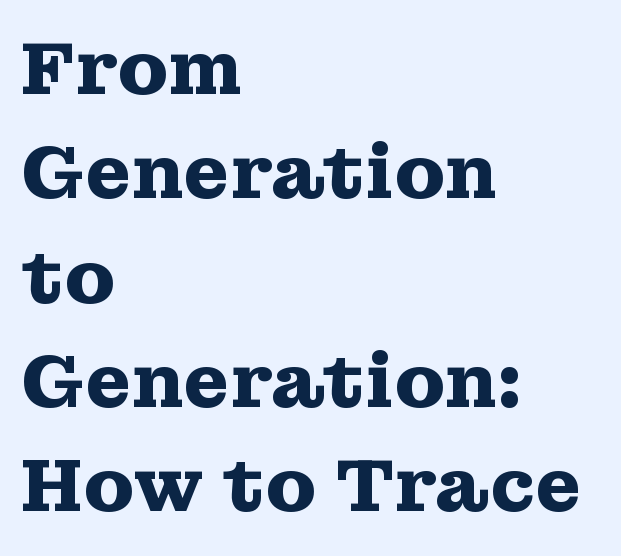
Q: Is the text bold? A: Yes.
Q: Is the text italic (slanted)? A: No, it is upright.
Q: Is the typeface a serif or a sans-serif typeface? A: Serif.
Q: Is the text underlined? A: No.
Q: How is the paragraph aligned? A: Left-aligned.
Q: Is the spacing between letters normal or unusually wide? A: Normal.
Q: Is the spacing between lines tight, normal or loose? A: Normal.
Q: Width (condensed, normal, or wide)? A: Wide.
Q: Stroke contrast? A: Medium.
Q: x-height? A: Medium.
Q: Monospaced? A: No.
